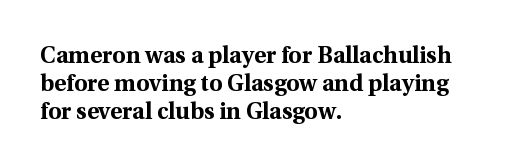
The image shows 23 px bold type, upright; set left-aligned, line spacing 1.21x, normal letter spacing, not underlined.
